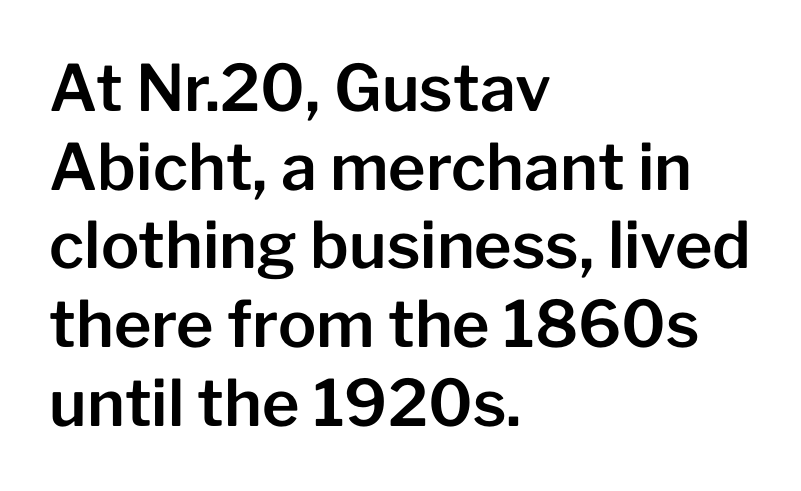
The text block is weighted toward the left margin, trailing off unevenly rightward. Note: no serifs on the glyphs. A typesetter would call this zero additional tracking. Just letters on the line, the space beneath them empty.
